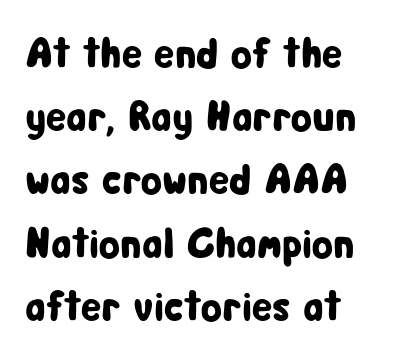
The axis of the letterforms is exactly vertical. Underline: absent. Look at the bottom of the vertical strokes: they stop flat, with no serifs. Default kerning and tracking; the words read as compact shapes. The rendering uses natural spacing where letterforms have individual widths. Successive baselines arrive at the customary interval.
